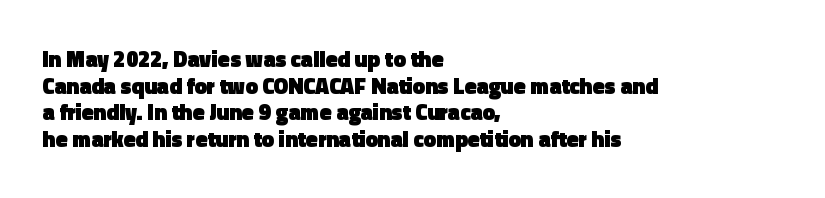
Q: Is the text bold? A: Yes.
Q: Is the text italic (slanted)? A: No, it is upright.
Q: Is the text underlined? A: No.
Q: How is the paragraph aligned? A: Left-aligned.
Q: Is the spacing between letters normal or unusually wide? A: Normal.
